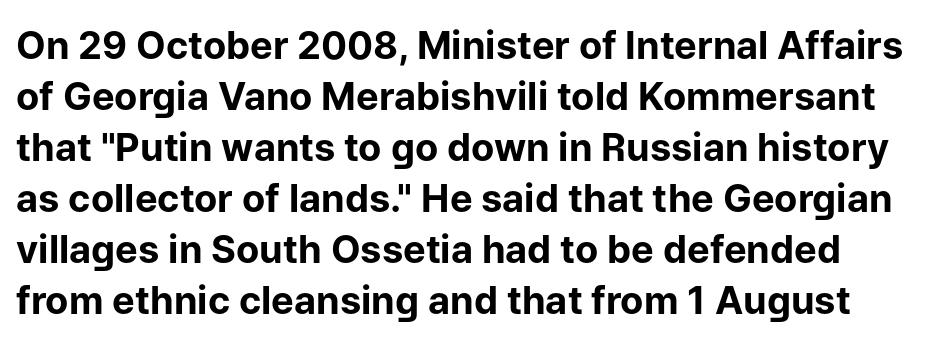
Q: Is the text bold? A: Yes.
Q: Is the text italic (slanted)? A: No, it is upright.
Q: Is the typeface a serif or a sans-serif typeface? A: Sans-serif.
Q: Is the text underlined? A: No.
Q: Is the spacing between letters normal or unusually wide? A: Normal.
Q: Is the spacing between lines tight, normal or loose? A: Normal.
Q: Width (condensed, normal, or wide)? A: Normal.
Q: Stroke contrast? A: Low.
Q: x-height? A: Medium.
Q: Monospaced? A: No.
